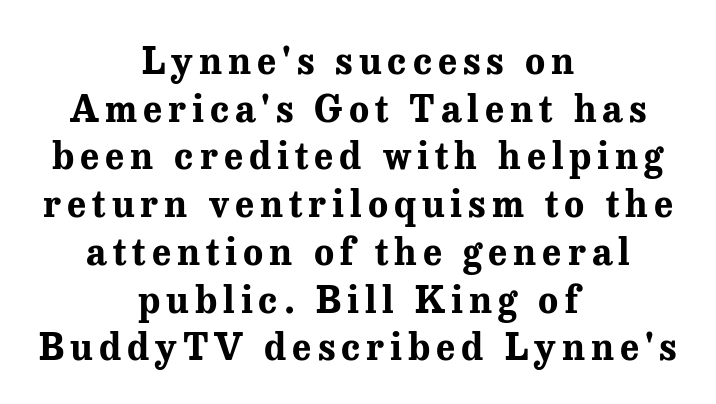
{"serif": "yes", "italic": "no", "bold": "yes", "weight": "bold", "width": "normal", "stroke_contrast": "medium", "x_height": "medium", "monospaced": "no", "underline": "no", "align": "center", "line_spacing": "normal", "line_spacing_ratio": 1.29, "glyph_px": 37}
